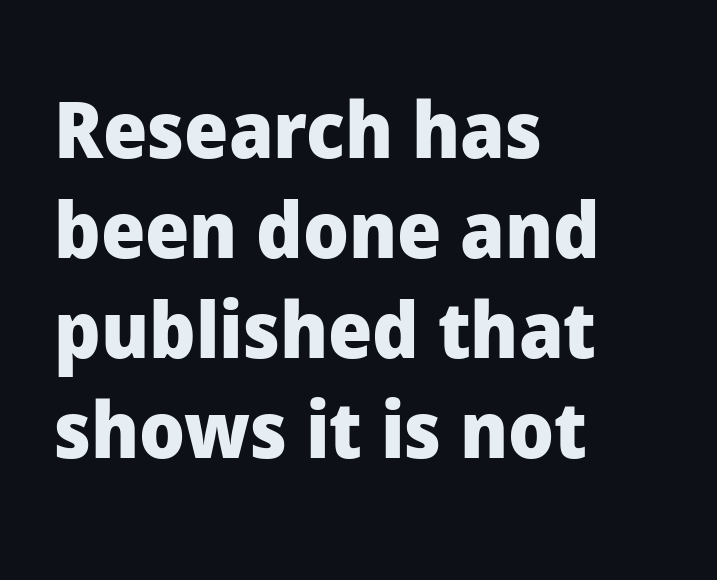
The image shows 78 px heavy sans-serif type, upright; set left-aligned, normal line spacing (1.28x), normal letter spacing, not underlined; low stroke contrast and a medium x-height.
